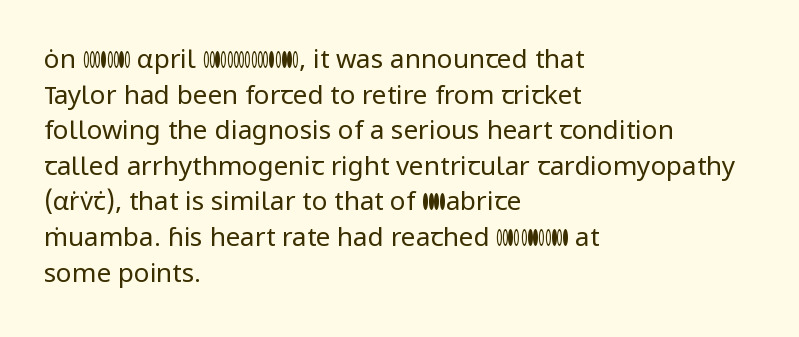
{"italic": "no", "bold": "no", "underline": "no", "align": "left", "line_spacing": "normal", "line_spacing_ratio": 1.37, "letter_spacing": "normal", "letter_spacing_em": 0.0, "glyph_px": 26}
